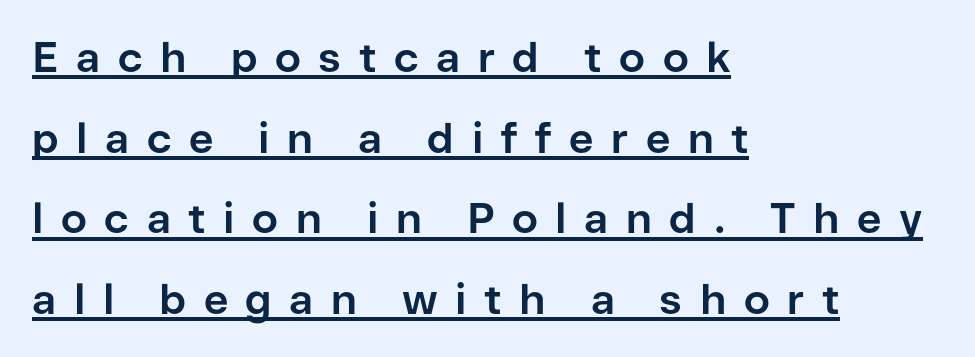
Q: Is the text bold? A: Yes.
Q: Is the text italic (slanted)? A: No, it is upright.
Q: Is the typeface a serif or a sans-serif typeface? A: Sans-serif.
Q: Is the text underlined? A: Yes.
Q: How is the paragraph aligned? A: Left-aligned.
Q: Is the spacing between letters normal or unusually wide? A: Unusually wide.
Q: Is the spacing between lines tight, normal or loose? A: Loose.
Q: Width (condensed, normal, or wide)? A: Normal.
Q: Stroke contrast? A: Low.
Q: x-height? A: Medium.
Q: Monospaced? A: No.
